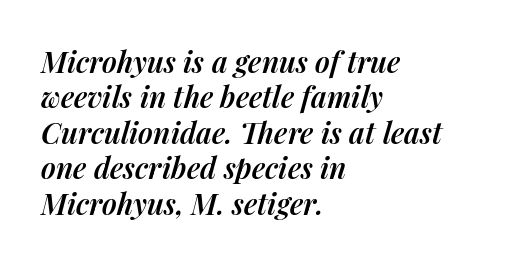
Q: Is the text bold? A: Semi-bold.
Q: Is the text italic (slanted)? A: Yes, it leans right by about 14 degrees.
Q: Is the text underlined? A: No.
Q: How is the paragraph aligned? A: Left-aligned.
Q: Is the spacing between letters normal or unusually wide? A: Normal.
Q: Width (condensed, normal, or wide)? A: Normal.
Q: Stroke contrast? A: Medium.
Q: x-height? A: Medium.
Q: Monospaced? A: No.
